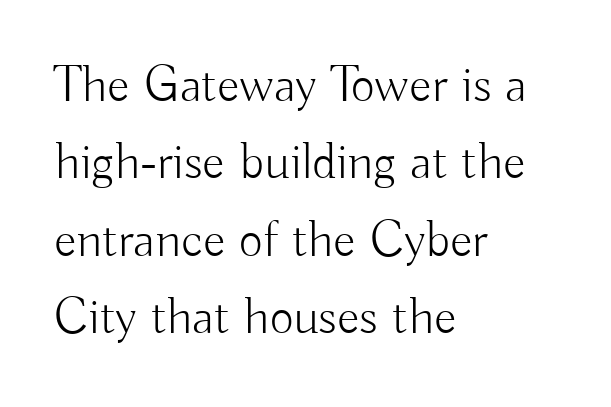
Q: Is the text bold? A: No.
Q: Is the text italic (slanted)? A: No, it is upright.
Q: Is the typeface a serif or a sans-serif typeface? A: Sans-serif.
Q: Is the text underlined? A: No.
Q: How is the paragraph aligned? A: Left-aligned.
Q: Is the spacing between letters normal or unusually wide? A: Normal.
Q: Is the spacing between lines tight, normal or loose? A: Normal.
Q: Width (condensed, normal, or wide)? A: Normal.
Q: Stroke contrast? A: Low.
Q: x-height? A: Small.
Q: Monospaced? A: No.
